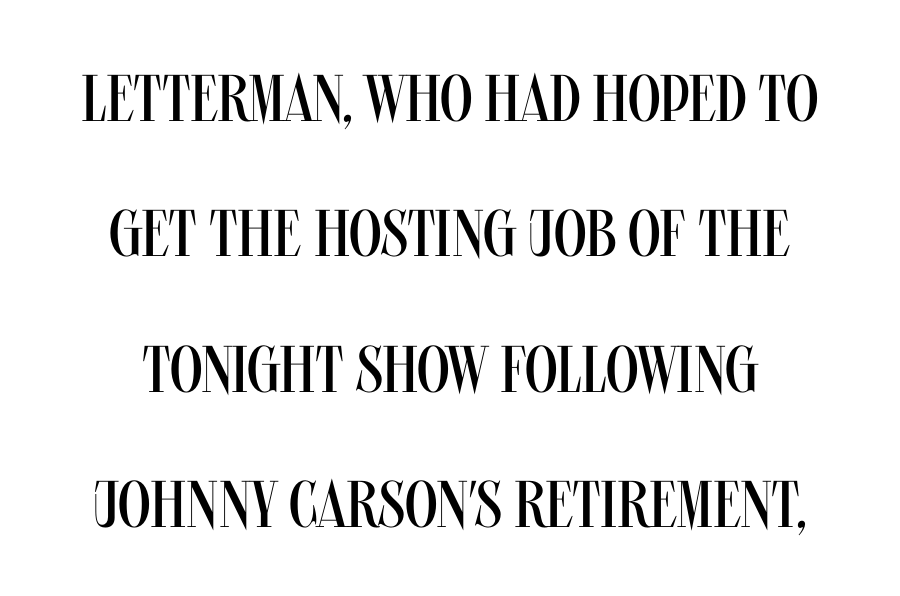
Characters follow at the spacing the type designer built in. The space directly below the letters is spotless. The passage shown is typed in a proportional face where columns would drift. The lettering holds an erect, upright posture throughout.
